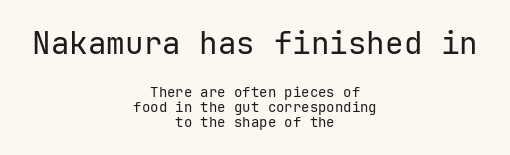
Compared with typical paragraphs, the rows here are closer together. Ordinary non-slanted type is in use. The line texture is even and compact thanks to regular tracking. Two sizes are in play, and the larger belongs to the first block.
